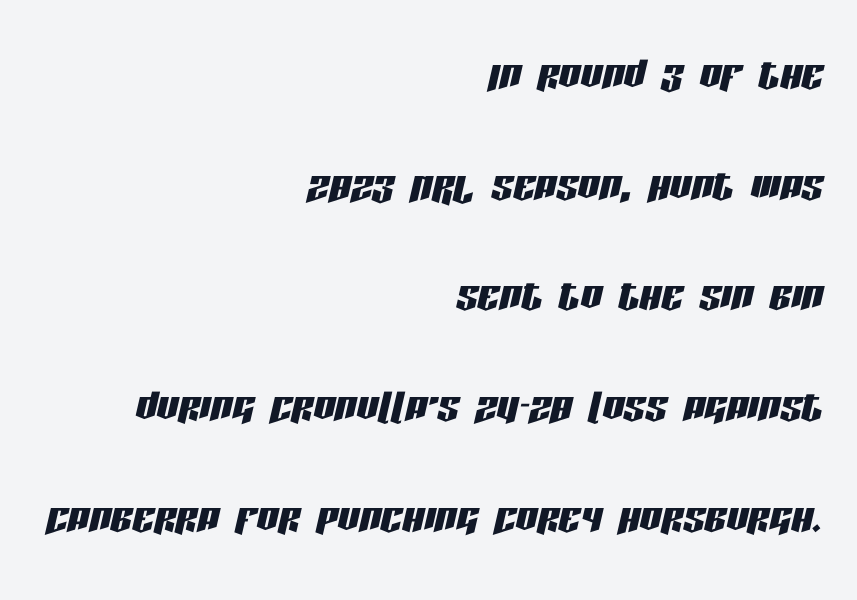
Q: Is the text italic (slanted)? A: Yes, it leans right by about 13 degrees.
Q: Is the text underlined? A: No.
Q: How is the paragraph aligned? A: Right-aligned.
Q: Is the spacing between letters normal or unusually wide? A: Normal.
Q: Is the spacing between lines tight, normal or loose? A: Loose.
Q: Width (condensed, normal, or wide)? A: Condensed.
Q: Stroke contrast? A: Low.
Q: x-height? A: Large.
Q: Monospaced? A: No.
